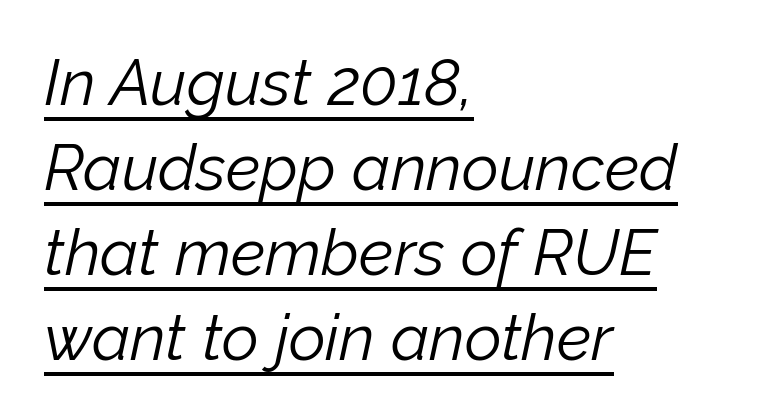
The image shows 64 px light type, italic (leaning right); set left-aligned, normal line spacing (1.33x), normal letter spacing, underlined; low stroke contrast and a medium x-height.
